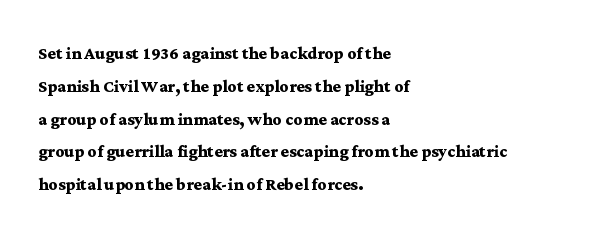
The image shows 22 px bold type, upright; set left-aligned, normal line spacing (1.49x), normal letter spacing, not underlined.
